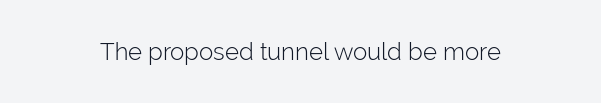
Q: Is the text bold? A: No.
Q: Is the text italic (slanted)? A: No, it is upright.
Q: Is the text underlined? A: No.
Q: Is the spacing between letters normal or unusually wide? A: Normal.
